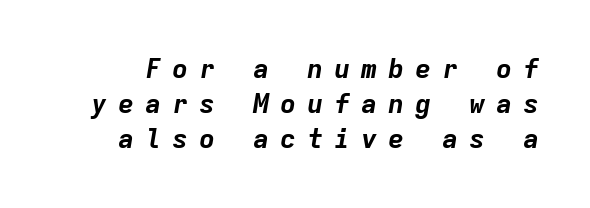
Q: Is the text bold? A: Yes.
Q: Is the text italic (slanted)? A: Yes, it leans right by about 9 degrees.
Q: Is the text underlined? A: No.
Q: Is the spacing between letters normal or unusually wide? A: Unusually wide.
Q: Is the spacing between lines tight, normal or loose? A: Normal.
